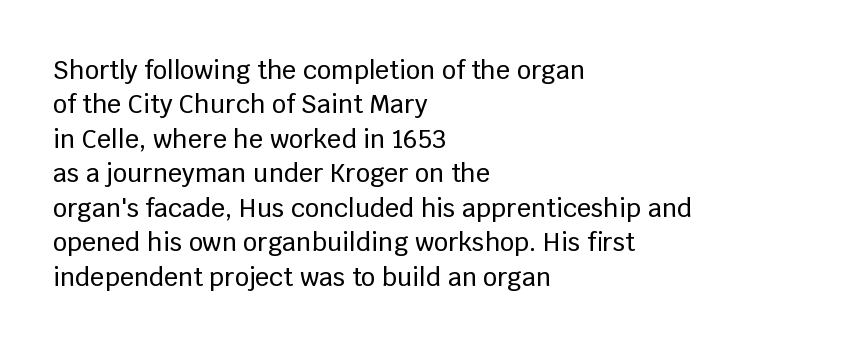
Style check: upright. All the whitespace from short lines collects on the right. Rule under the text: the space is simply empty. Leading matches the norm, producing a regular column.
